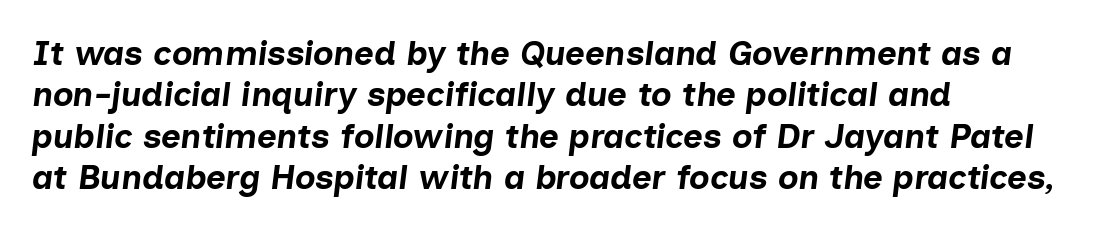
{"italic": "yes", "lean": "right", "slant_degrees": 7, "bold": "yes", "weight": "bold", "width": "normal", "stroke_contrast": "low", "x_height": "medium", "monospaced": "no", "underline": "no", "align": "left", "line_spacing_ratio": 1.22, "letter_spacing": "normal", "letter_spacing_em": 0.0, "glyph_px": 34}
